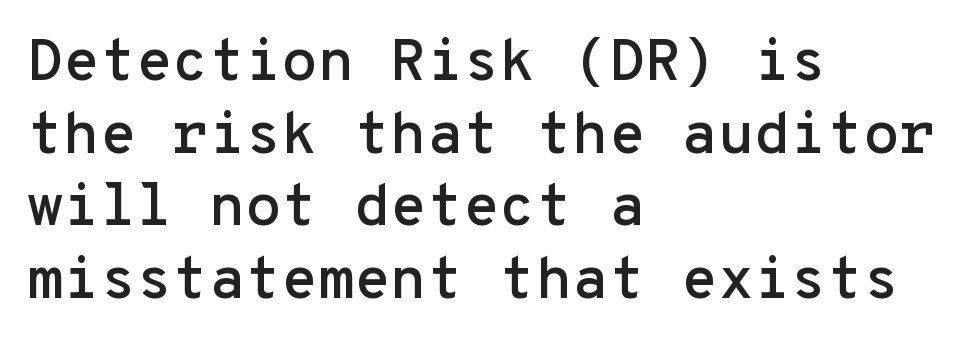
Q: Is the text italic (slanted)? A: No, it is upright.
Q: Is the typeface a serif or a sans-serif typeface? A: Sans-serif.
Q: Is the text underlined? A: No.
Q: How is the paragraph aligned? A: Left-aligned.
Q: Is the spacing between letters normal or unusually wide? A: Normal.
Q: Width (condensed, normal, or wide)? A: Normal.
Q: Stroke contrast? A: Low.
Q: x-height? A: Medium.
Q: Monospaced? A: Yes.
